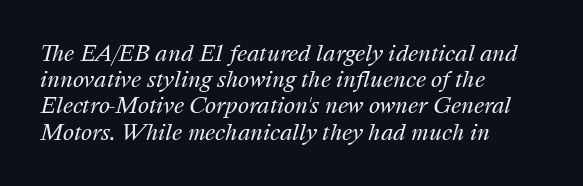
The image shows 21 px text type, italic (leaning right); set left-aligned, normal line spacing (1.25x), normal letter spacing, not underlined.
